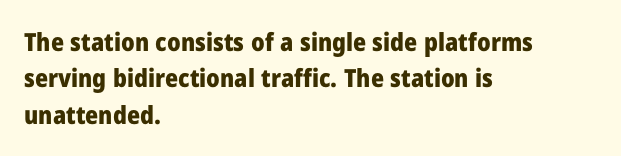
The letters are bold, with thick, heavy strokes. If you measured baseline to baseline, you'd find a middling distance. Posture: straight, roman, zero tilt. No word sits above an underline.
